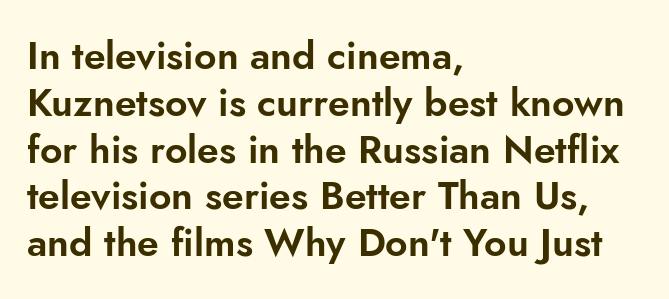
The image shows 39 px sans-serif type, upright; set left-aligned, line spacing 1.2x, normal letter spacing, not underlined; low stroke contrast and a small x-height.
